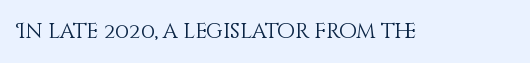
{"italic": "no", "bold": "no", "underline": "no", "letter_spacing": "normal", "letter_spacing_em": 0.0, "glyph_px": 21}
